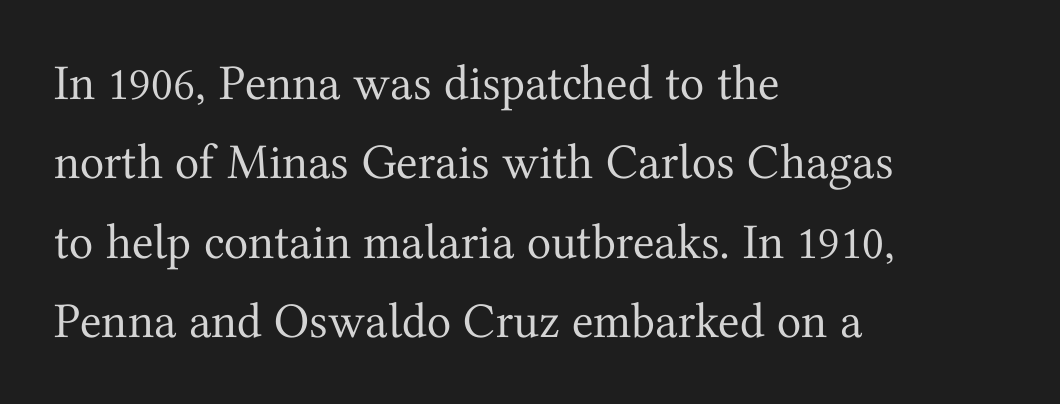
{"serif": "yes", "italic": "no", "bold": "no", "weight": "regular", "width": "normal", "stroke_contrast": "medium", "x_height": "medium", "monospaced": "no", "underline": "no", "align": "left", "line_spacing": "normal", "line_spacing_ratio": 1.59, "letter_spacing": "normal", "letter_spacing_em": 0.0, "glyph_px": 50}
